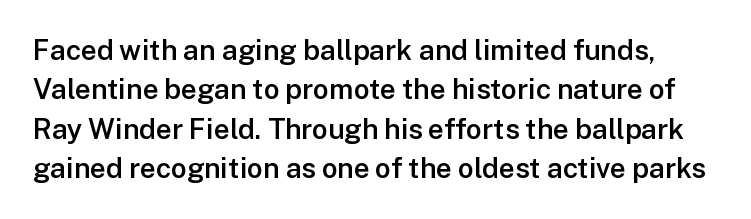
The image shows 28 px semibold sans-serif type, upright; set normal line spacing (1.41x), normal letter spacing, not underlined; low stroke contrast and a medium x-height.
